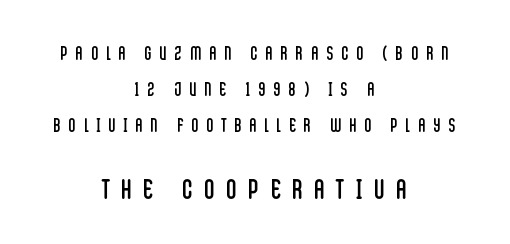
The following chunk of copy outweighs the initial chunk in type size. The type family on display is of the sans-serif kind. Plain, unruled lines of type. In CSS terms this would be text-align: center.
